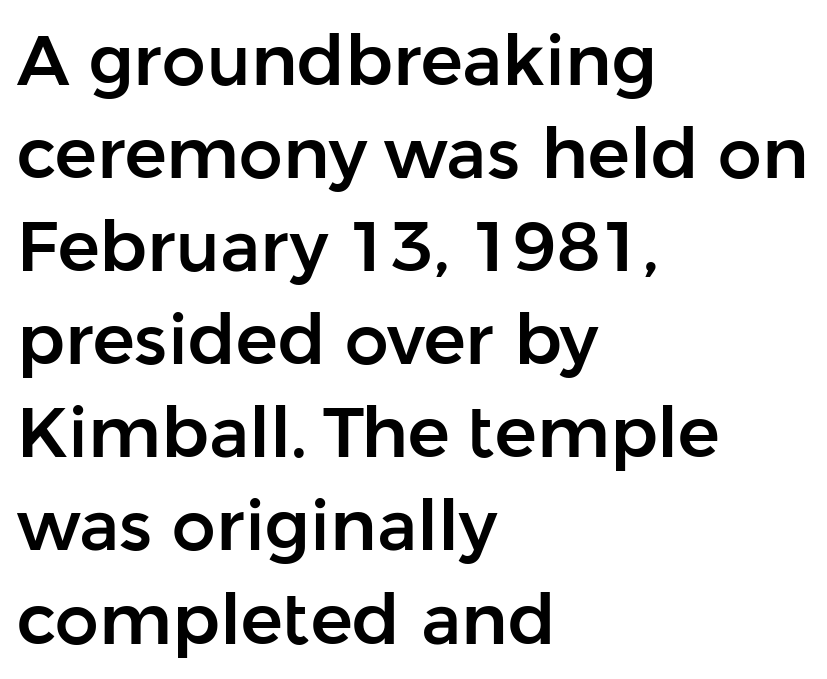
There is no visible air inserted between adjacent glyphs. Notice how the stems are strictly vertical — no italics here. A classic flush-left, rag-right setting is used for this passage. Compared with typical paragraphs, the rows here are spaced about the same. Spacing verdict: proportional, widths tailored to each character.
